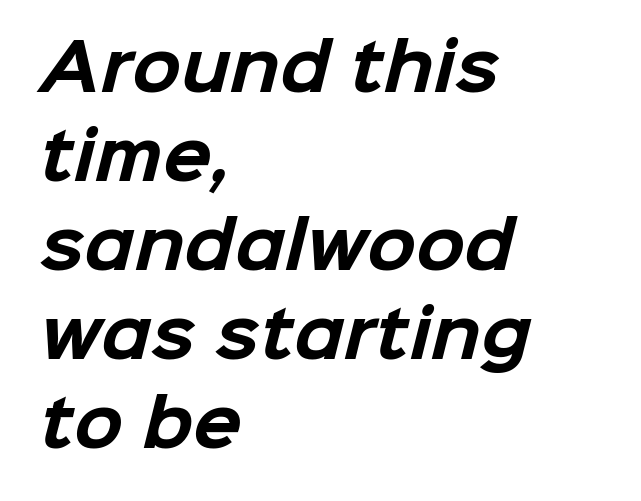
{"serif": "no", "bold": "yes", "weight": "bold", "width": "normal", "stroke_contrast": "low", "x_height": "medium", "monospaced": "no", "underline": "no", "align": "left", "line_spacing": "normal", "line_spacing_ratio": 1.39, "letter_spacing": "normal", "letter_spacing_em": 0.0, "glyph_px": 64}
